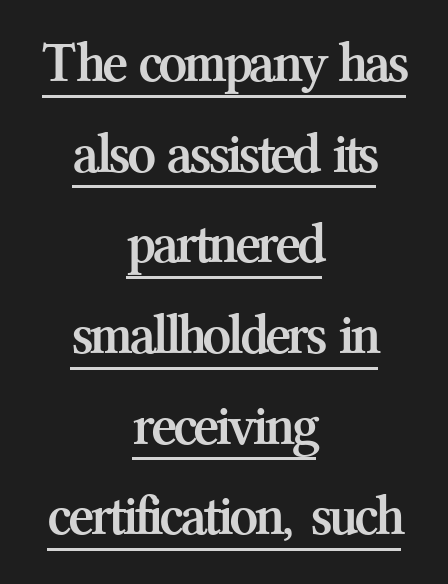
The paragraph shown floats in the horizontal middle. As a designer I'd log this as weight 700, bold. Varying glyph widths throughout — classic text-font behaviour. The letters stand straight up with perfectly vertical stems.
